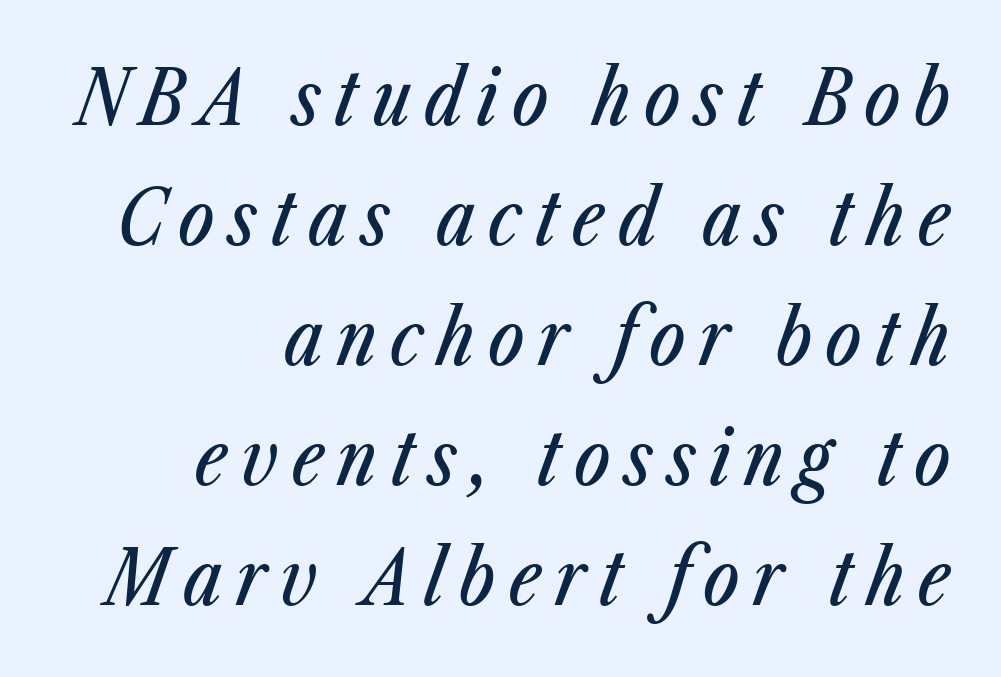
The image shows 76 px condensed type, italic (leaning right); set right-aligned, normal line spacing (1.58x), not underlined; low stroke contrast and a medium x-height.
